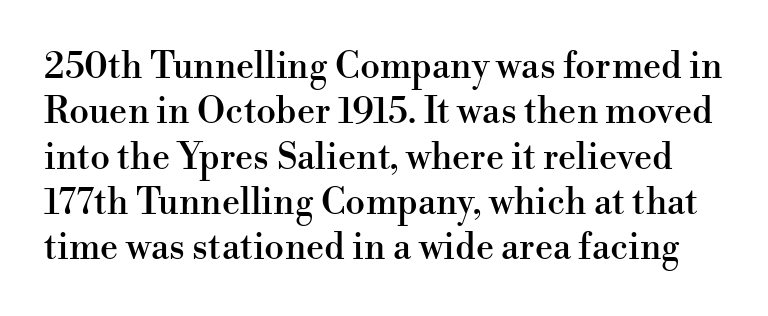
The image shows 36 px serif type, upright; set normal line spacing (1.26x), normal letter spacing, not underlined; high stroke contrast and a small x-height.
